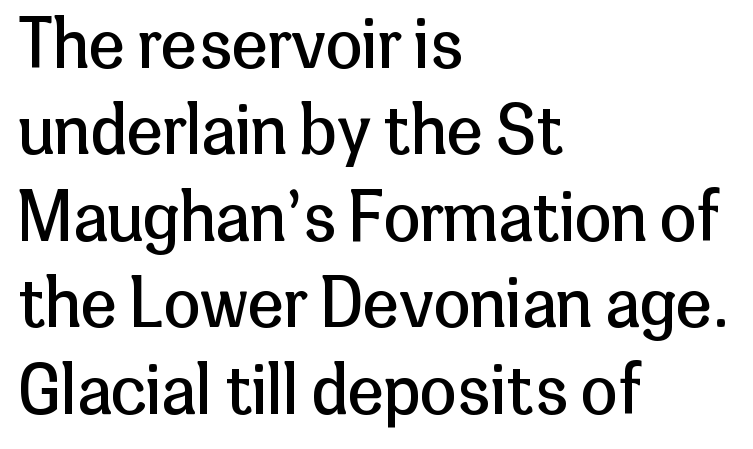
Rule under the text: the space is simply empty. Are there feet on the stems? There aren't — it's a sans. Caption: multi-line text, flush left, ragged right. Does extra space separate the letters? No, they use regular spacing. The designer left line spacing at the default.
